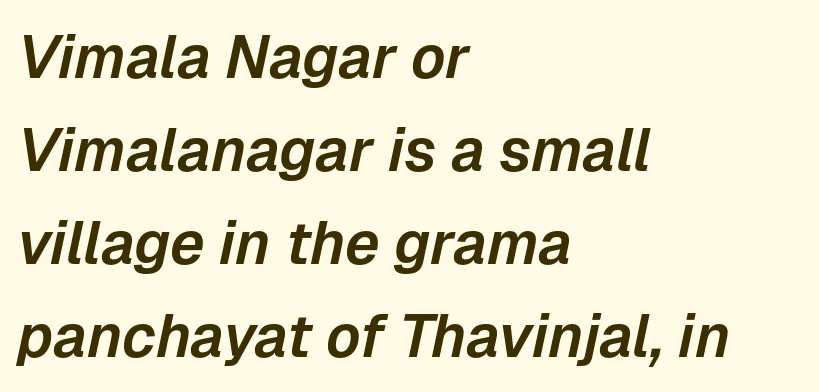
The image shows 60 px text type, italic (leaning right); set left-aligned, normal line spacing (1.55x), normal letter spacing, not underlined; low stroke contrast and a medium x-height.
